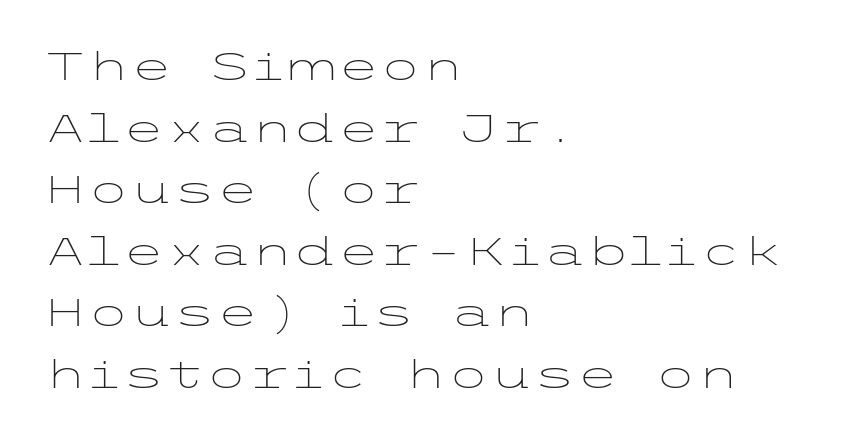
Q: Is the text bold? A: No.
Q: Is the text italic (slanted)? A: No, it is upright.
Q: Is the typeface a serif or a sans-serif typeface? A: Sans-serif.
Q: Is the text underlined? A: No.
Q: How is the paragraph aligned? A: Left-aligned.
Q: Is the spacing between letters normal or unusually wide? A: Normal.
Q: Is the spacing between lines tight, normal or loose? A: Normal.
Q: Width (condensed, normal, or wide)? A: Wide.
Q: Stroke contrast? A: Low.
Q: x-height? A: Medium.
